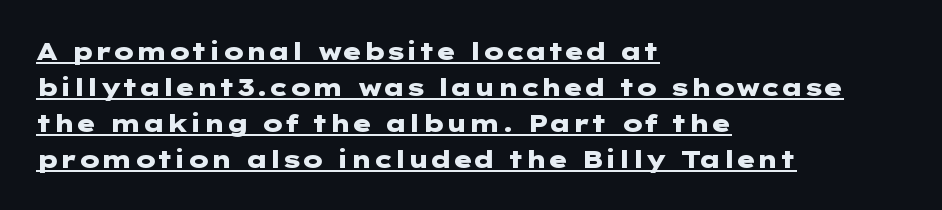
Rendered with straight, roman letterforms. In terms of letterspacing, this is plain default setting. The text block is weighted toward the left margin, trailing off unevenly rightward. Quick note: underline on. A dark, heavy texture on the line: the type is bold. The passage shown stacks its lines at a standard gap.
